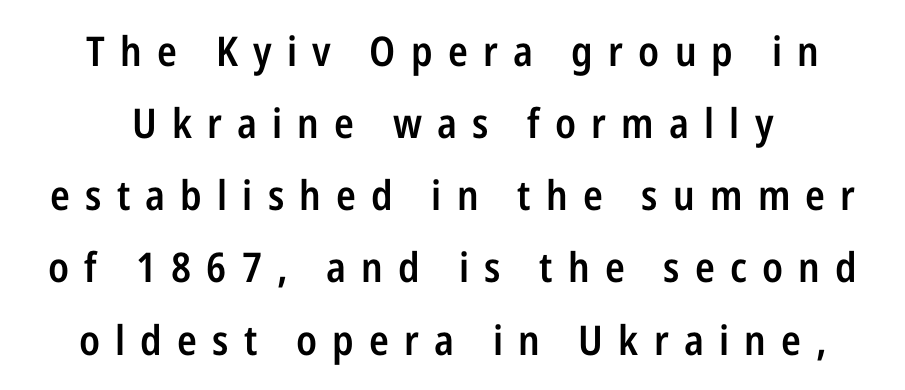
Are there feet on the stems? There aren't — it's a sans. Check under the words: just untouched page. A typesetter would call this proportional, since set widths differ per character. The letters stand straight up with perfectly vertical stems.
